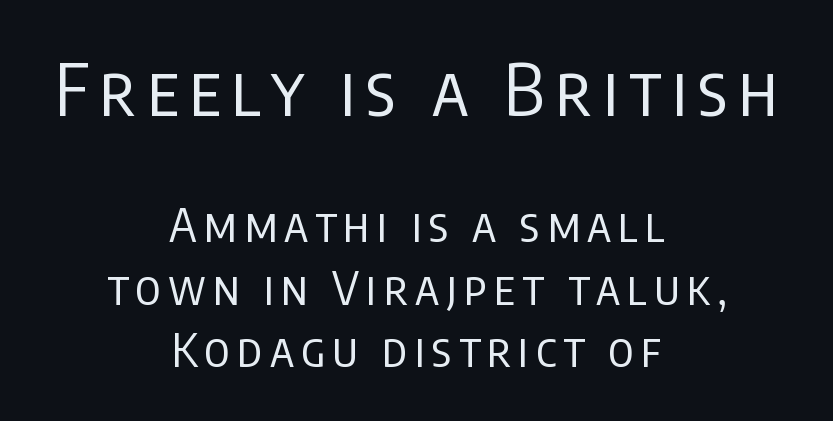
Each row of text sits above clean, open space. Looks like regular typesetting: each glyph gets only the width it needs. A sans-serif font was chosen for this passage. The lines sit at an ordinary, default distance from one another. The letterforms sit at book weight or below. Centered paragraph, ragged on both sides.
